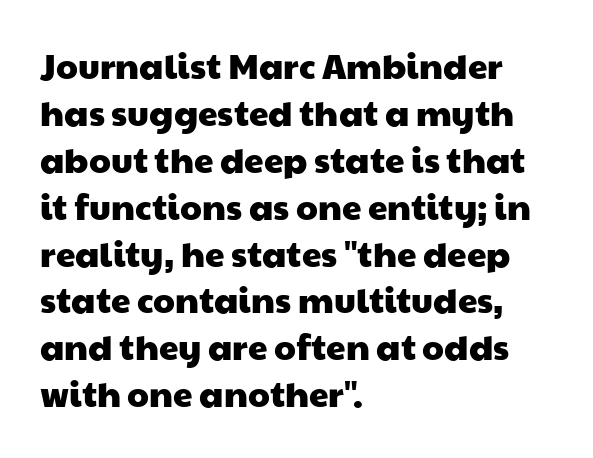
Q: Is the typeface a serif or a sans-serif typeface? A: Sans-serif.
Q: Is the text underlined? A: No.
Q: How is the paragraph aligned? A: Left-aligned.
Q: Is the spacing between letters normal or unusually wide? A: Normal.
Q: Is the spacing between lines tight, normal or loose? A: Normal.
Q: Width (condensed, normal, or wide)? A: Wide.
Q: Stroke contrast? A: Low.
Q: x-height? A: Medium.
Q: Monospaced? A: No.
